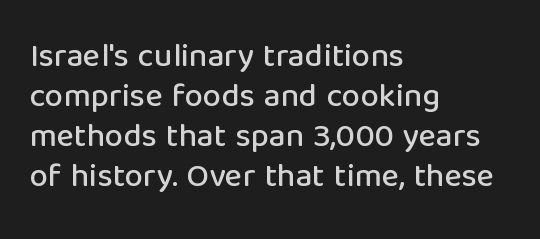
The image shows 33 px sans-serif type, upright; set left-aligned, line spacing 1.21x, normal letter spacing, not underlined; low stroke contrast and a medium x-height.
